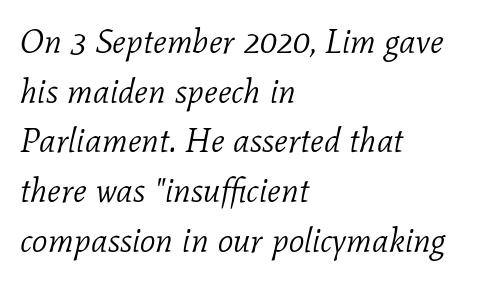
The image shows 34 px light serif type, italic (leaning right); set left-aligned, normal line spacing (1.46x), normal letter spacing, not underlined; low stroke contrast and a medium x-height.
